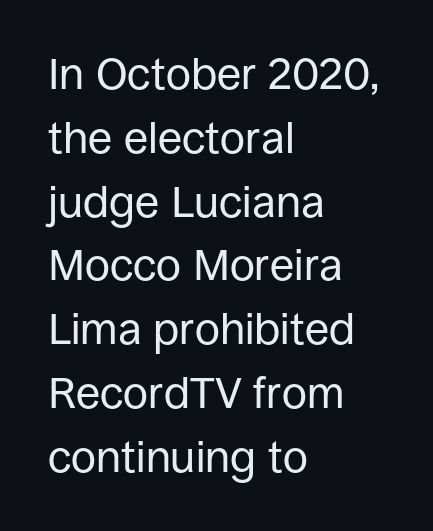
{"serif": "no", "italic": "no", "bold": "no", "weight": "regular", "width": "normal", "stroke_contrast": "low", "x_height": "large", "monospaced": "no", "underline": "no", "align": "left", "line_spacing": "normal", "line_spacing_ratio": 1.45, "letter_spacing": "normal", "letter_spacing_em": 0.0, "glyph_px": 44}
